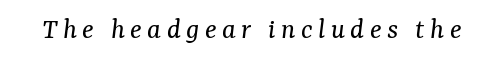
{"serif": "yes", "italic": "yes", "lean": "right", "slant_degrees": 7, "bold": "no", "weight": "regular", "width": "normal", "stroke_contrast": "medium", "x_height": "medium", "monospaced": "no", "underline": "no", "glyph_px": 30}
